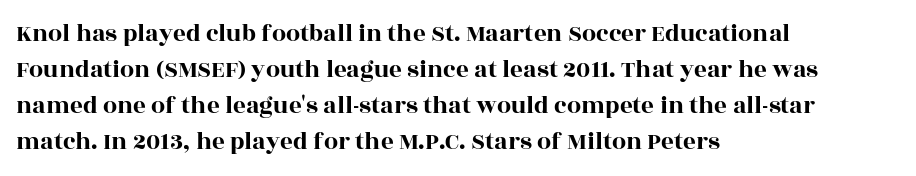
Vertically, the passage feels balanced, rows spaced as you'd expect. Every character sits straight up, as roman type does. A typesetter would call this zero additional tracking. Each line starts at the same left margin while the right side varies. Descenders are the only things crossing below the line.
